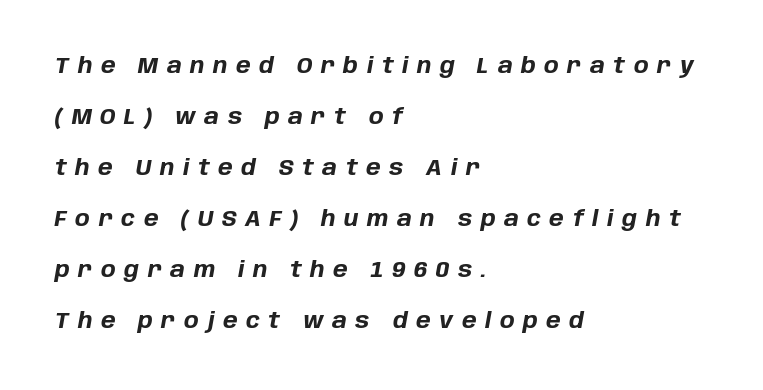
The image shows 22 px bold type, italic (leaning right); set left-aligned, loose line spacing (2.32x), unusually wide letter spacing (+0.39 em), not underlined.
